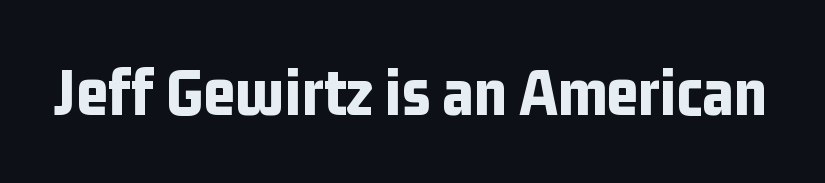
The image shows 69 px bold, condensed sans-serif type, upright; set normal letter spacing, not underlined; low stroke contrast and a medium x-height.
